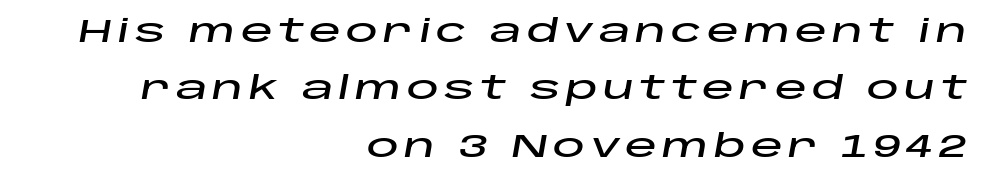
The image shows 32 px wide type, italic (leaning right); set right-aligned, line spacing 1.79x, not underlined; low stroke contrast and a large x-height.
